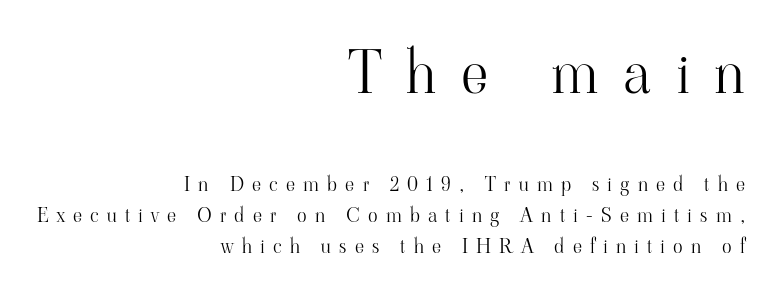
{"serif": "yes", "italic": "no", "bold": "no", "weight": "light", "width": "normal", "stroke_contrast": "high", "x_height": "small", "monospaced": "no", "underline": "no", "align": "right", "line_spacing": "normal", "line_spacing_ratio": 1.54, "letter_spacing": "wide", "letter_spacing_em": 0.41, "larger_block": "first", "size_ratio": 3.0, "glyph_px": 60}
